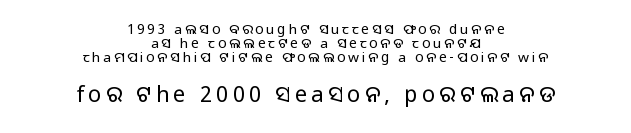
Q: Is the text bold? A: No.
Q: Is the text italic (slanted)? A: No, it is upright.
Q: Is the text underlined? A: No.
Q: How is the paragraph aligned? A: Centered.
Q: Is the spacing between lines tight, normal or loose? A: Tight.
Q: Which block of text is set in a larger size, the first (top) or the second (bottom)? A: The second (bottom) one.
